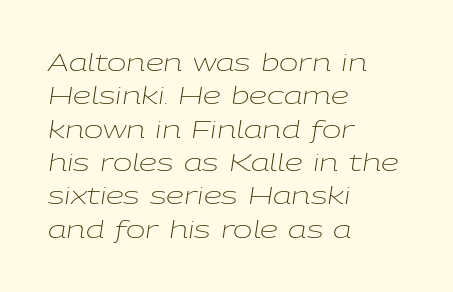
Q: Is the text bold? A: No.
Q: Is the text italic (slanted)? A: Yes, it leans right by about 9 degrees.
Q: Is the text underlined? A: No.
Q: How is the paragraph aligned? A: Left-aligned.
Q: Is the spacing between letters normal or unusually wide? A: Normal.
Q: Is the spacing between lines tight, normal or loose? A: Normal.
